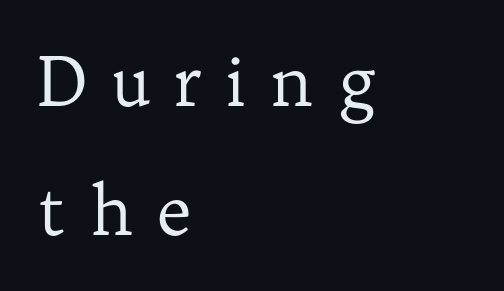
The image shows 68 px regular-weight serif type, upright; set left-aligned, line spacing 1.89x, unusually wide letter spacing (+0.33 em), not underlined; low stroke contrast and a medium x-height.
